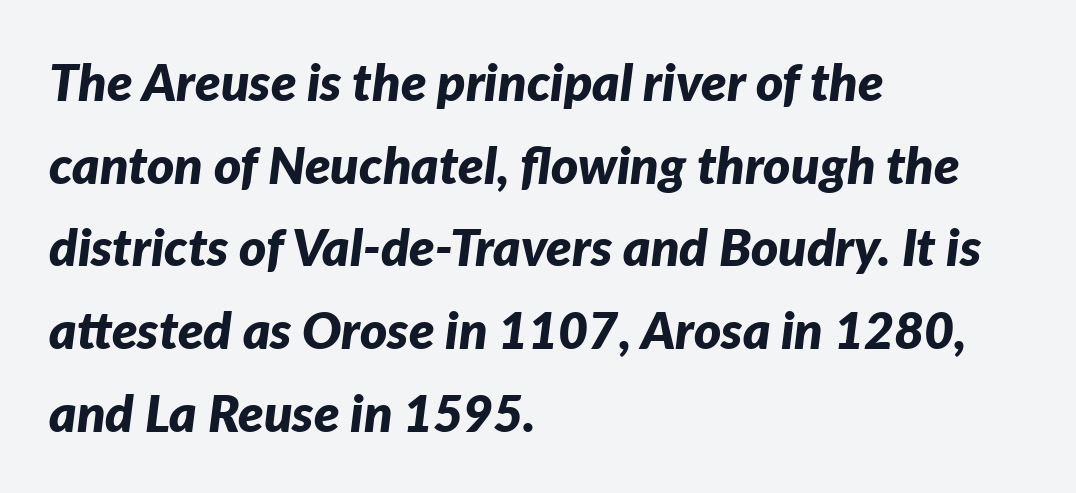
The image shows 52 px bold type, italic (leaning right); set left-aligned, normal line spacing (1.59x), normal letter spacing, not underlined; low stroke contrast and a medium x-height.
